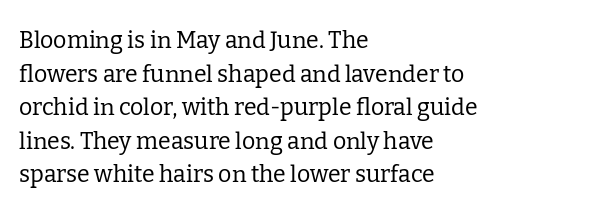
Q: Is the text bold? A: No.
Q: Is the text italic (slanted)? A: No, it is upright.
Q: Is the text underlined? A: No.
Q: How is the paragraph aligned? A: Left-aligned.
Q: Is the spacing between letters normal or unusually wide? A: Normal.
Q: Is the spacing between lines tight, normal or loose? A: Normal.
